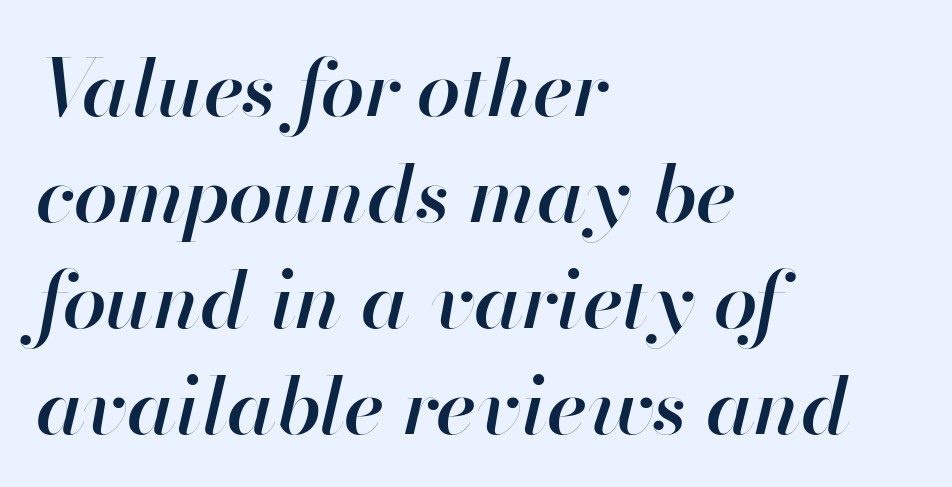
{"italic": "yes", "lean": "right", "slant_degrees": 13, "bold": "semi", "weight": "semibold", "width": "normal", "stroke_contrast": "high", "x_height": "small", "monospaced": "no", "underline": "no", "align": "left", "line_spacing": "normal", "line_spacing_ratio": 1.34, "letter_spacing": "normal", "letter_spacing_em": 0.0, "glyph_px": 79}
